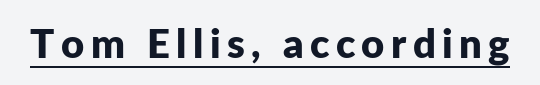
{"serif": "no", "italic": "no", "bold": "yes", "weight": "bold", "width": "normal", "stroke_contrast": "low", "x_height": "medium", "monospaced": "no", "underline": "yes", "glyph_px": 40}
